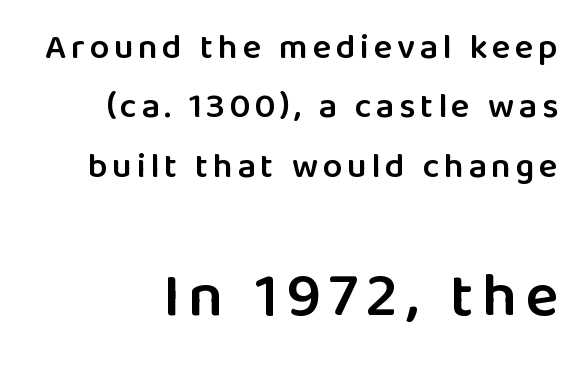
Leading matches the norm, producing a regular column. Does the weight exceed regular? Yes, but only to semibold. The type family on display is of the sans-serif kind. Does the lettering tilt? It doesn't — this is upright. The strip under each line holds only bare page.
